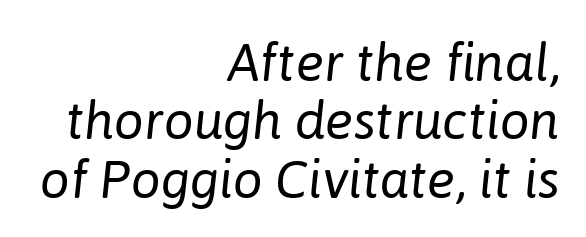
Q: Is the text bold? A: No.
Q: Is the text italic (slanted)? A: Yes, it leans right by about 6 degrees.
Q: Is the text underlined? A: No.
Q: How is the paragraph aligned? A: Right-aligned.
Q: Is the spacing between letters normal or unusually wide? A: Normal.
Q: Is the spacing between lines tight, normal or loose? A: Tight.
Q: Width (condensed, normal, or wide)? A: Normal.
Q: Stroke contrast? A: Low.
Q: x-height? A: Medium.
Q: Monospaced? A: No.
